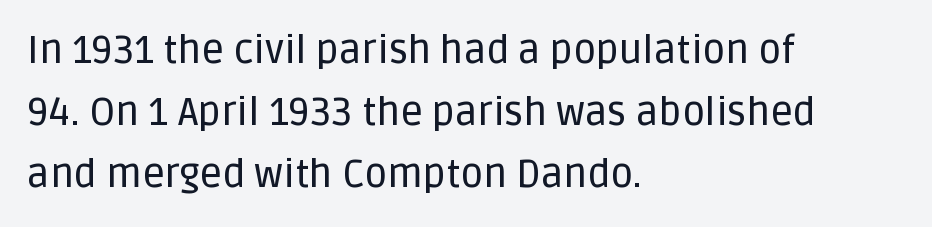
The image shows 39 px sans-serif type, upright; set left-aligned, normal line spacing (1.59x), normal letter spacing, not underlined; low stroke contrast and a large x-height.
